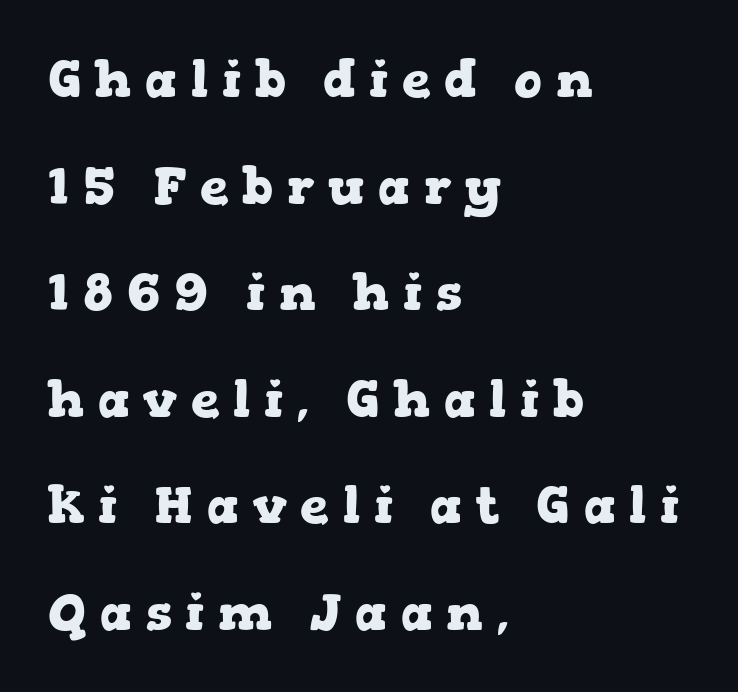
The image shows 51 px heavy, wide serif type, upright; set left-aligned, loose line spacing (2.09x), unusually wide letter spacing (+0.27 em), not underlined; low stroke contrast and a medium x-height.
